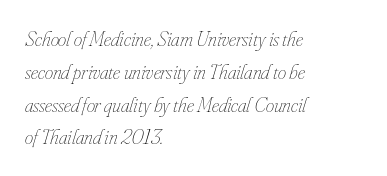
The image shows 21 px text type, italic (leaning right); set left-aligned, normal line spacing (1.56x), normal letter spacing, not underlined.
